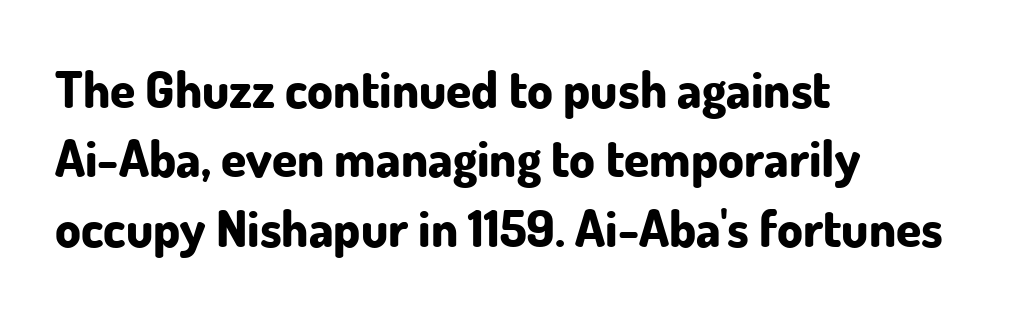
The rendering anchors every line to the left-hand side. Descenders hang freely into open space. What kind of face is this? One without serifs — a sans. Look at the stroke-to-counter ratio: heavy, a bold. The vertical gap from one line to the next is medium.
